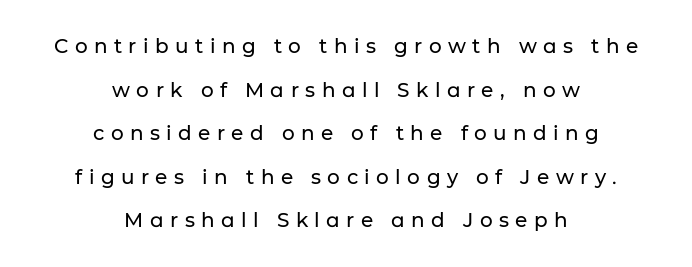
The image shows 20 px text type, upright; set centered, loose line spacing (2.18x), unusually wide letter spacing (+0.32 em), not underlined.
